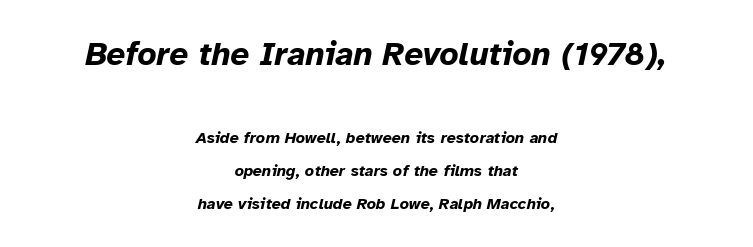
{"italic": "yes", "lean": "right", "slant_degrees": 12, "bold": "yes", "weight": "bold", "width": "normal", "stroke_contrast": "low", "x_height": "medium", "monospaced": "no", "underline": "no", "align": "center", "line_spacing": "loose", "line_spacing_ratio": 2.05, "letter_spacing": "normal", "letter_spacing_em": 0.0, "larger_block": "first", "size_ratio": 2.06, "glyph_px": 33}
